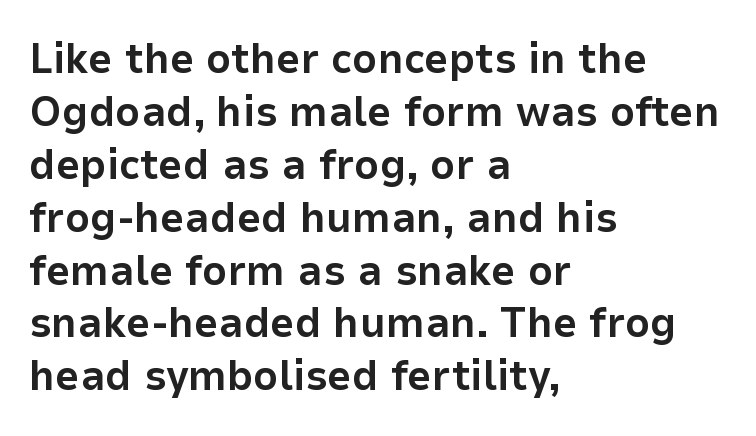
Posture: upright roman. Look at the tracking — it's just the regular setting, nothing added. The typesetter chose a ragged-right arrangement here. A sans-serif font was chosen for this passage. Set as a true bold cut, around the 700 mark.
